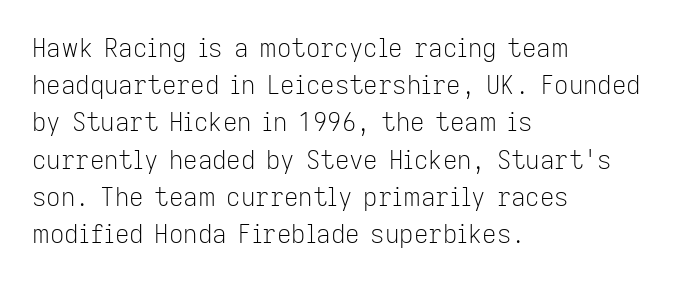
The image shows 25 px text type, upright; set left-aligned, normal line spacing (1.49x), normal letter spacing, not underlined.
